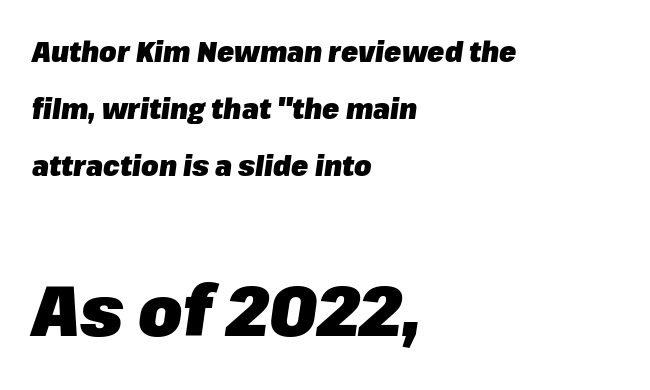
The letters are bold, with thick, heavy strokes. Of the two passages, the one underneath uses the larger point size. You can tell it's italic because the verticals aren't actually vertical. Characters follow at the spacing the type designer built in.
